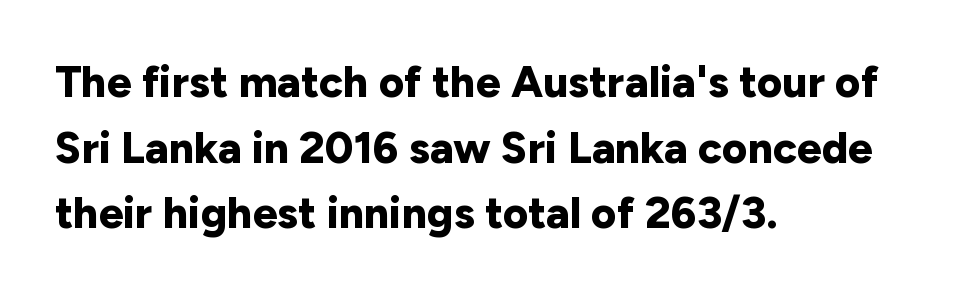
{"serif": "no", "italic": "no", "bold": "yes", "weight": "bold", "width": "normal", "stroke_contrast": "low", "x_height": "medium", "monospaced": "no", "underline": "no", "align": "left", "line_spacing": "normal", "line_spacing_ratio": 1.49, "letter_spacing": "normal", "letter_spacing_em": 0.0, "glyph_px": 44}
